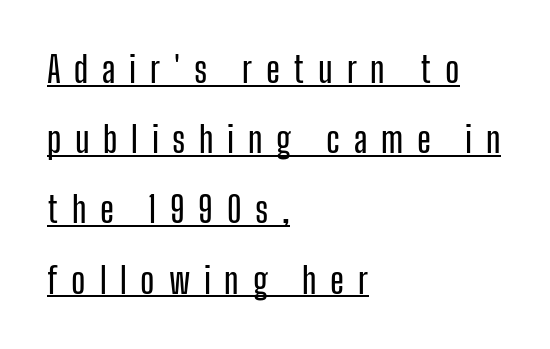
The image shows 36 px condensed sans-serif type, upright; set left-aligned, loose line spacing (1.95x), unusually wide letter spacing (+0.38 em), underlined; low stroke contrast and a medium x-height.
